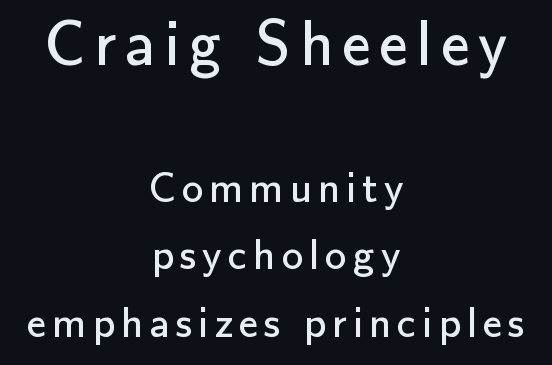
The image shows 64 px regular-weight sans-serif type, upright; set centered, normal line spacing (1.57x), not underlined; the first (top) block is 1.49x larger; low stroke contrast and a small x-height.
